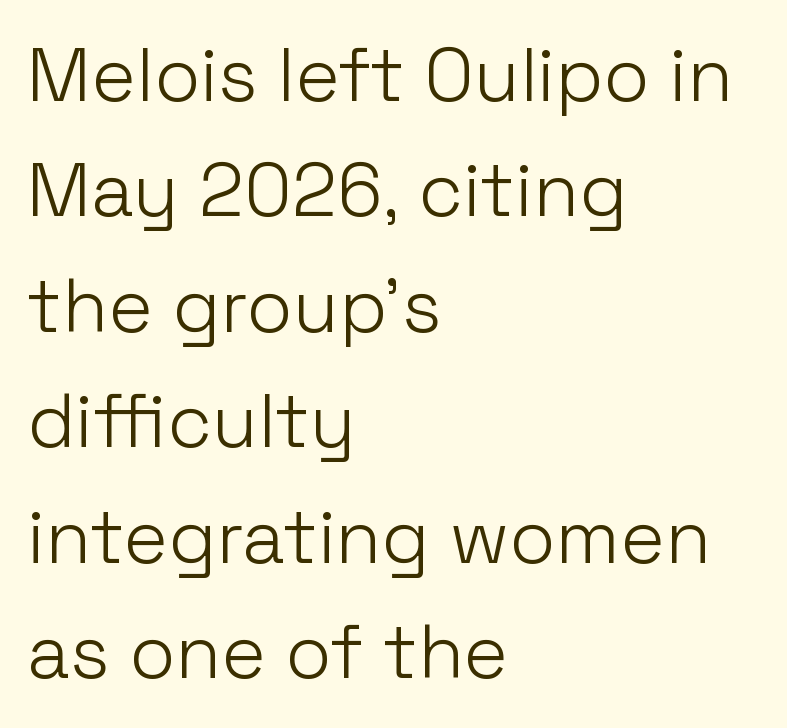
Q: Is the text bold? A: No.
Q: Is the text italic (slanted)? A: No, it is upright.
Q: Is the typeface a serif or a sans-serif typeface? A: Sans-serif.
Q: Is the text underlined? A: No.
Q: How is the paragraph aligned? A: Left-aligned.
Q: Is the spacing between letters normal or unusually wide? A: Normal.
Q: Is the spacing between lines tight, normal or loose? A: Normal.
Q: Width (condensed, normal, or wide)? A: Normal.
Q: Stroke contrast? A: Low.
Q: x-height? A: Medium.
Q: Monospaced? A: No.
